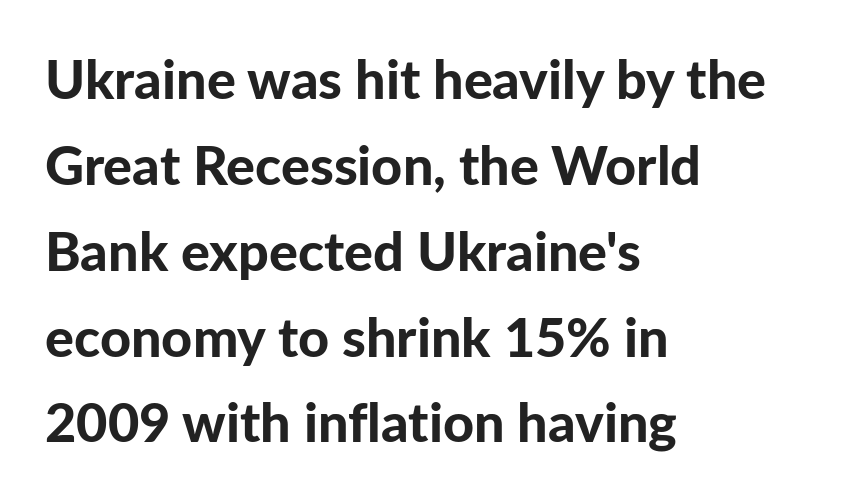
The image shows 54 px bold sans-serif type, upright; set left-aligned, normal line spacing (1.59x), normal letter spacing, not underlined; low stroke contrast and a medium x-height.
